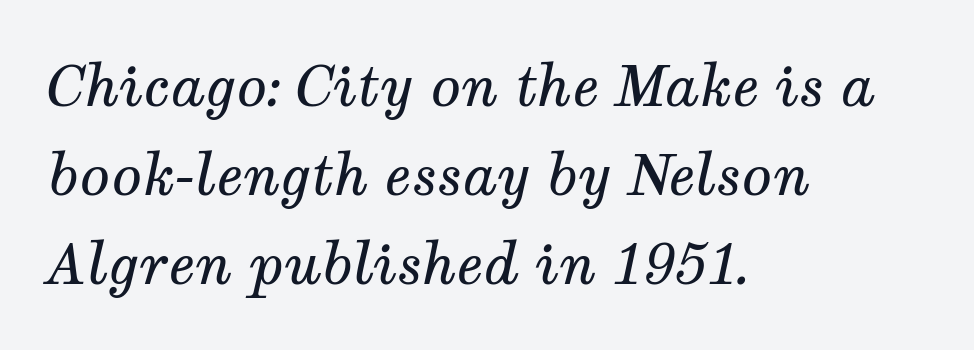
This sample uses an oblique cut, with every glyph tilted off the vertical. Unbolded letterforms with no extra heft. Plain, unruled lines of type. Is there much room between lines? A standard amount, neither cramped nor airy. Observe the serifs anchoring each vertical stroke in this sample.
